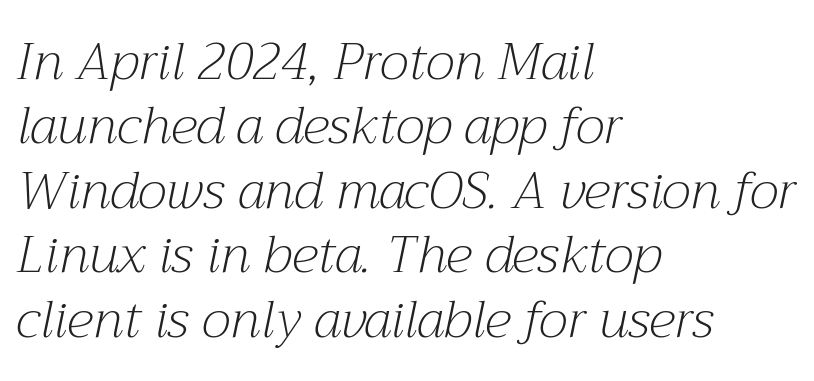
What kind of face is this? One with serifs. Caption: standard tracking, unaltered. Compared with a centered layout, this one pins lines to the left instead. The passage shown is typed in a proportional face where columns would drift. Weight: regular or lighter.
